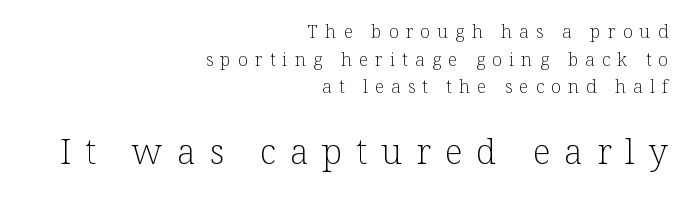
Q: Is the text bold? A: No.
Q: Is the text italic (slanted)? A: No, it is upright.
Q: Is the typeface a serif or a sans-serif typeface? A: Serif.
Q: Is the text underlined? A: No.
Q: How is the paragraph aligned? A: Right-aligned.
Q: Is the spacing between letters normal or unusually wide? A: Unusually wide.
Q: Is the spacing between lines tight, normal or loose? A: Normal.
Q: Which block of text is set in a larger size, the first (top) or the second (bottom)? A: The second (bottom) one.
Q: Width (condensed, normal, or wide)? A: Normal.
Q: Stroke contrast? A: Low.
Q: x-height? A: Medium.
Q: Monospaced? A: No.
